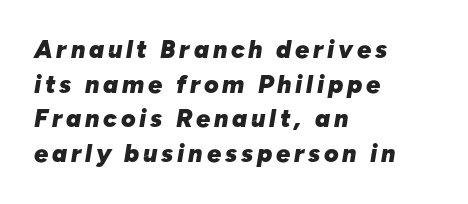
{"italic": "yes", "lean": "right", "slant_degrees": 10, "bold": "yes", "underline": "no", "align": "left", "line_spacing": "normal", "line_spacing_ratio": 1.39, "glyph_px": 25}
